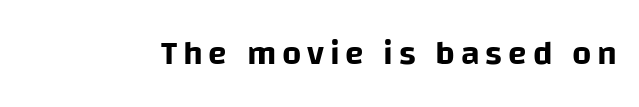
Q: Is the text italic (slanted)? A: No, it is upright.
Q: Is the typeface a serif or a sans-serif typeface? A: Sans-serif.
Q: Is the text underlined? A: No.
Q: Width (condensed, normal, or wide)? A: Normal.
Q: Stroke contrast? A: Low.
Q: x-height? A: Large.
Q: Monospaced? A: No.
